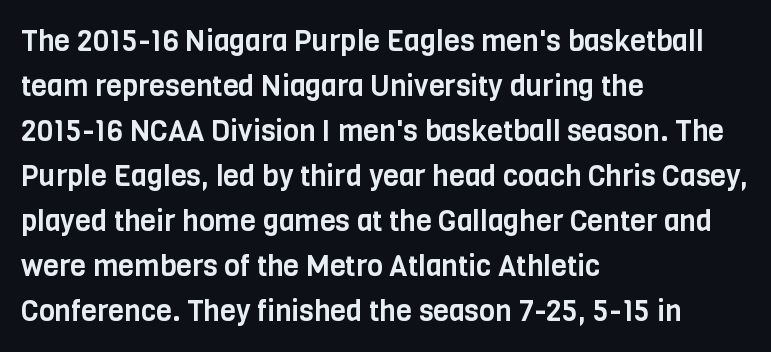
Q: Is the text italic (slanted)? A: No, it is upright.
Q: Is the typeface a serif or a sans-serif typeface? A: Sans-serif.
Q: Is the text underlined? A: No.
Q: How is the paragraph aligned? A: Left-aligned.
Q: Is the spacing between letters normal or unusually wide? A: Normal.
Q: Is the spacing between lines tight, normal or loose? A: Normal.
Q: Width (condensed, normal, or wide)? A: Condensed.
Q: Stroke contrast? A: Low.
Q: x-height? A: Large.
Q: Monospaced? A: No.
